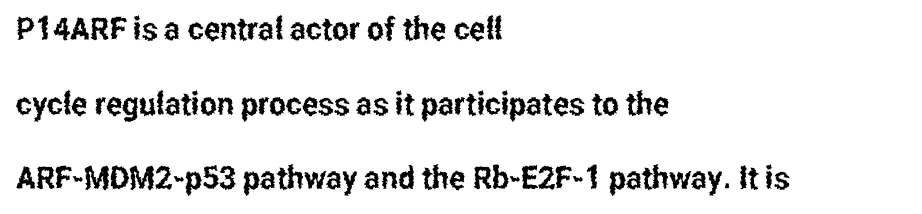
Q: Is the text italic (slanted)? A: No, it is upright.
Q: Is the typeface a serif or a sans-serif typeface? A: Sans-serif.
Q: Is the text underlined? A: No.
Q: How is the paragraph aligned? A: Left-aligned.
Q: Is the spacing between letters normal or unusually wide? A: Normal.
Q: Is the spacing between lines tight, normal or loose? A: Loose.
Q: Width (condensed, normal, or wide)? A: Condensed.
Q: Stroke contrast? A: Low.
Q: x-height? A: Medium.
Q: Monospaced? A: No.
